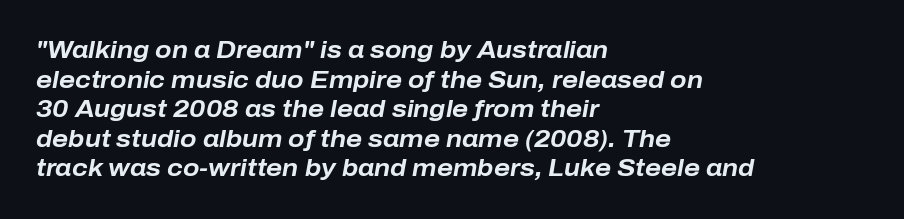
{"italic": "yes", "lean": "right", "slant_degrees": 10, "bold": "yes", "underline": "no", "align": "left", "line_spacing_ratio": 1.23, "letter_spacing": "normal", "letter_spacing_em": 0.0, "glyph_px": 24}
